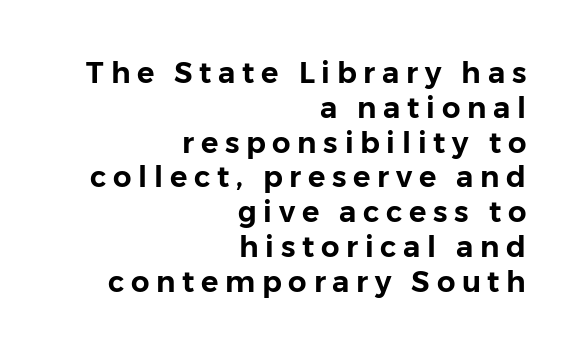
Q: Is the text italic (slanted)? A: No, it is upright.
Q: Is the typeface a serif or a sans-serif typeface? A: Sans-serif.
Q: Is the text underlined? A: No.
Q: How is the paragraph aligned? A: Right-aligned.
Q: Is the spacing between letters normal or unusually wide? A: Unusually wide.
Q: Width (condensed, normal, or wide)? A: Normal.
Q: Stroke contrast? A: Low.
Q: x-height? A: Medium.
Q: Monospaced? A: No.
